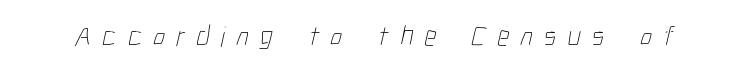
Q: Is the text bold? A: No.
Q: Is the text underlined? A: No.
Q: Is the spacing between letters normal or unusually wide? A: Unusually wide.
Q: Width (condensed, normal, or wide)? A: Condensed.
Q: Stroke contrast? A: Low.
Q: x-height? A: Medium.
Q: Monospaced? A: No.
